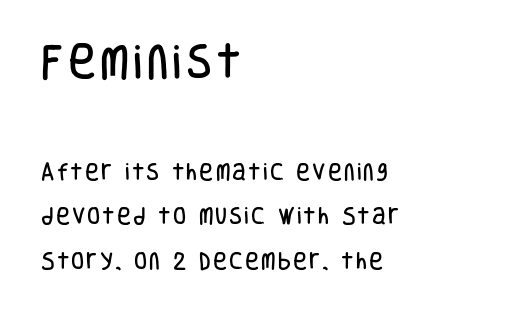
Do the letters lean? They stand straight. Quick note: interline space is abundant. Typeset ragged right — the left edge is the straight one. Nope, no serifs anywhere on these letters. Here the first block reads like a headline and the second like body copy.
